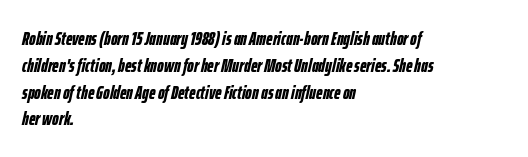
{"italic": "yes", "lean": "right", "slant_degrees": 12, "bold": "yes", "underline": "no", "align": "left", "line_spacing": "normal", "line_spacing_ratio": 1.34, "letter_spacing": "normal", "letter_spacing_em": 0.0, "glyph_px": 20}
